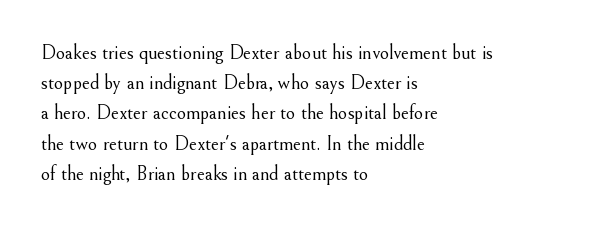
Q: Is the text bold? A: No.
Q: Is the text italic (slanted)? A: No, it is upright.
Q: Is the text underlined? A: No.
Q: How is the paragraph aligned? A: Left-aligned.
Q: Is the spacing between letters normal or unusually wide? A: Normal.
Q: Is the spacing between lines tight, normal or loose? A: Normal.
